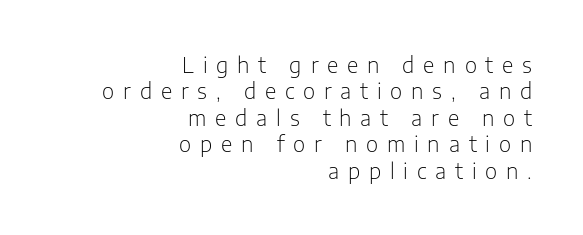
The image shows 21 px text type, upright; set right-aligned, normal line spacing (1.26x), unusually wide letter spacing (+0.42 em), not underlined.
